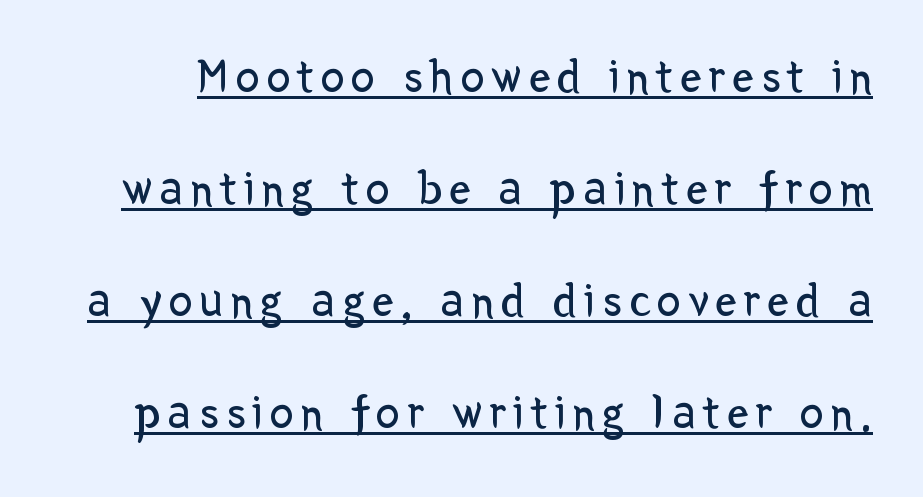
{"serif": "no", "italic": "no", "bold": "no", "weight": "regular", "width": "normal", "stroke_contrast": "low", "x_height": "medium", "monospaced": "no", "underline": "yes", "line_spacing": "loose", "line_spacing_ratio": 2.33, "glyph_px": 48}
